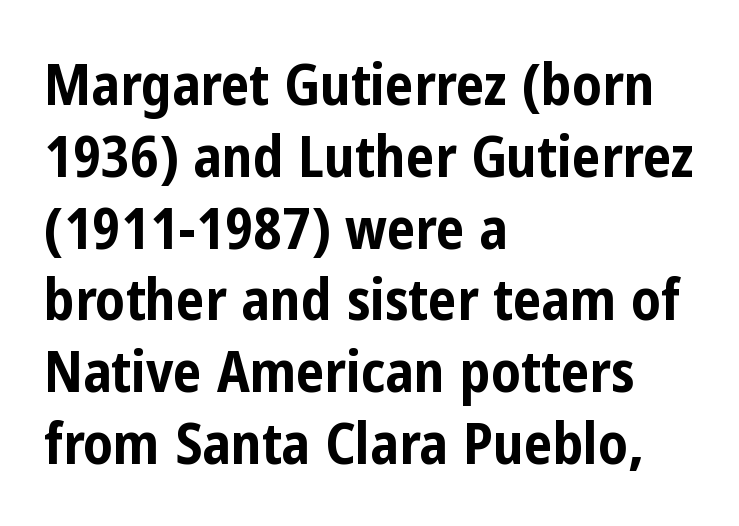
The image shows 57 px bold, condensed sans-serif type, upright; set left-aligned, normal line spacing (1.26x), normal letter spacing, not underlined; low stroke contrast and a medium x-height.
